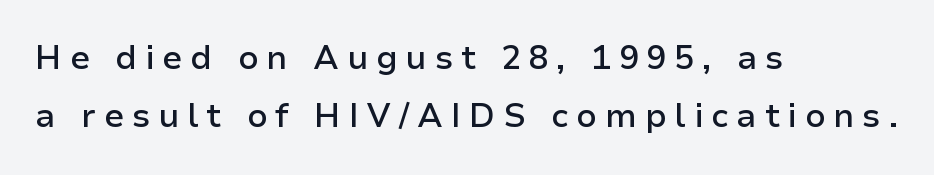
{"serif": "no", "italic": "no", "bold": "semi", "weight": "semibold", "width": "normal", "stroke_contrast": "low", "x_height": "medium", "monospaced": "no", "underline": "no", "align": "left", "line_spacing_ratio": 1.77, "letter_spacing": "wide", "letter_spacing_em": 0.24, "glyph_px": 33}
